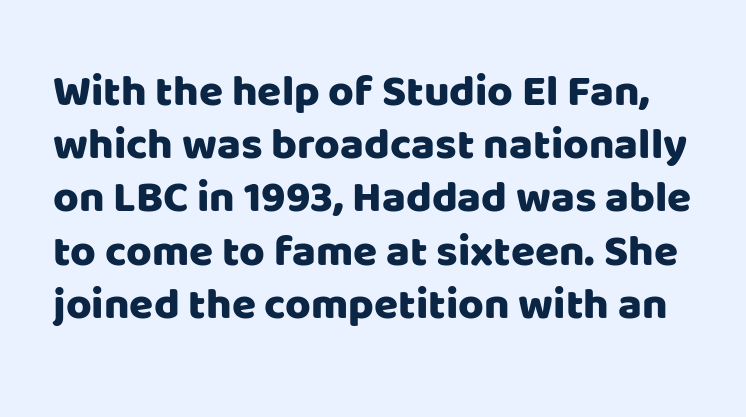
The image shows 44 px sans-serif type, upright; set line spacing 1.21x, normal letter spacing, not underlined; low stroke contrast and a large x-height.
